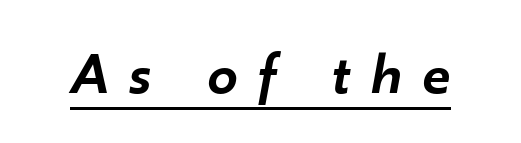
The letterforms stand isolated, each surrounded by extra space. You can see a thin bar hugging the bottom of the glyphs. These lines are rendered in a variable-pitch font. These lines carry some extra weight — a demibold, not a full bold. Yep, that's italic — everything's leaning.
